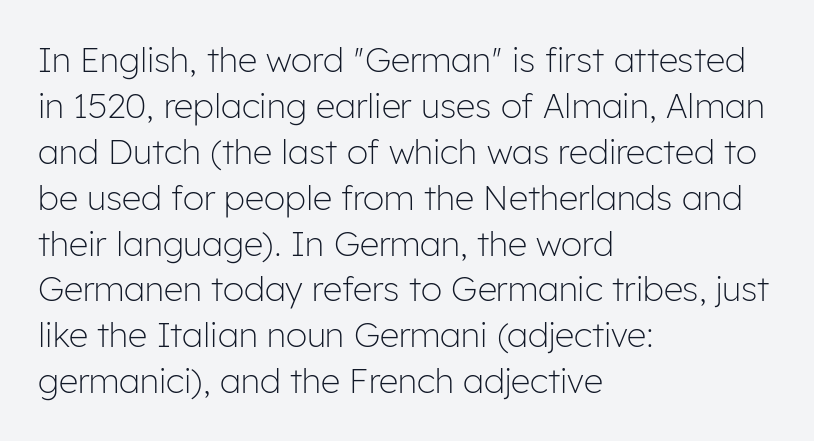
The image shows 34 px light sans-serif type, upright; set left-aligned, normal line spacing (1.35x), normal letter spacing, not underlined; low stroke contrast and a medium x-height.
